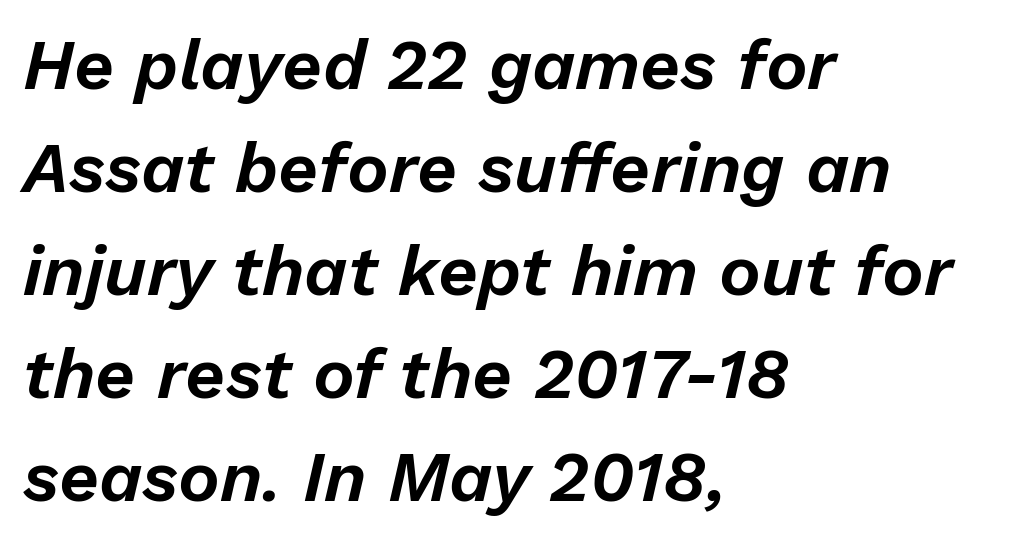
{"italic": "yes", "lean": "right", "slant_degrees": 13, "width": "normal", "stroke_contrast": "low", "x_height": "medium", "monospaced": "no", "underline": "no", "align": "left", "line_spacing": "normal", "line_spacing_ratio": 1.47, "letter_spacing": "normal", "letter_spacing_em": 0.0, "glyph_px": 70}
